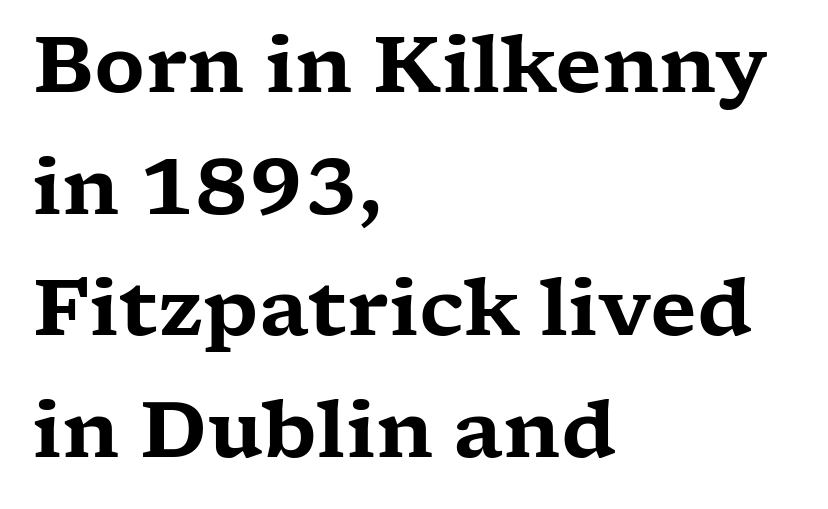
Q: Is the text italic (slanted)? A: No, it is upright.
Q: Is the typeface a serif or a sans-serif typeface? A: Serif.
Q: Is the text underlined? A: No.
Q: How is the paragraph aligned? A: Left-aligned.
Q: Is the spacing between letters normal or unusually wide? A: Normal.
Q: Is the spacing between lines tight, normal or loose? A: Normal.
Q: Width (condensed, normal, or wide)? A: Wide.
Q: Stroke contrast? A: Low.
Q: x-height? A: Medium.
Q: Monospaced? A: No.
